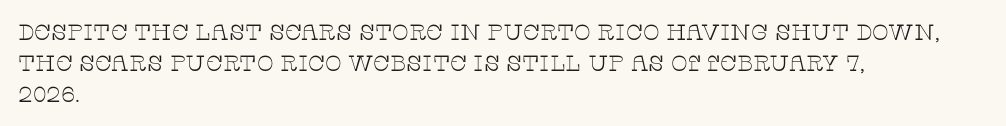
Q: Is the text bold? A: No.
Q: Is the text italic (slanted)? A: No, it is upright.
Q: Is the text underlined? A: No.
Q: How is the paragraph aligned? A: Left-aligned.
Q: Is the spacing between letters normal or unusually wide? A: Normal.
Q: Is the spacing between lines tight, normal or loose? A: Normal.
